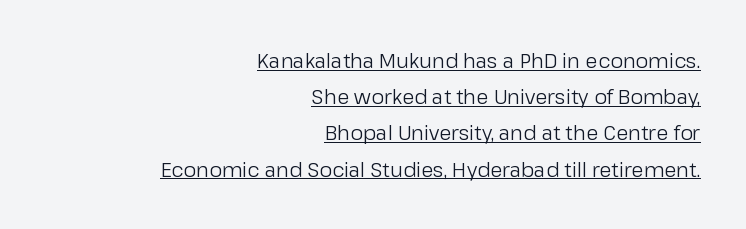
The image shows 20 px text type, upright; set right-aligned, line spacing 1.81x, normal letter spacing, underlined.
